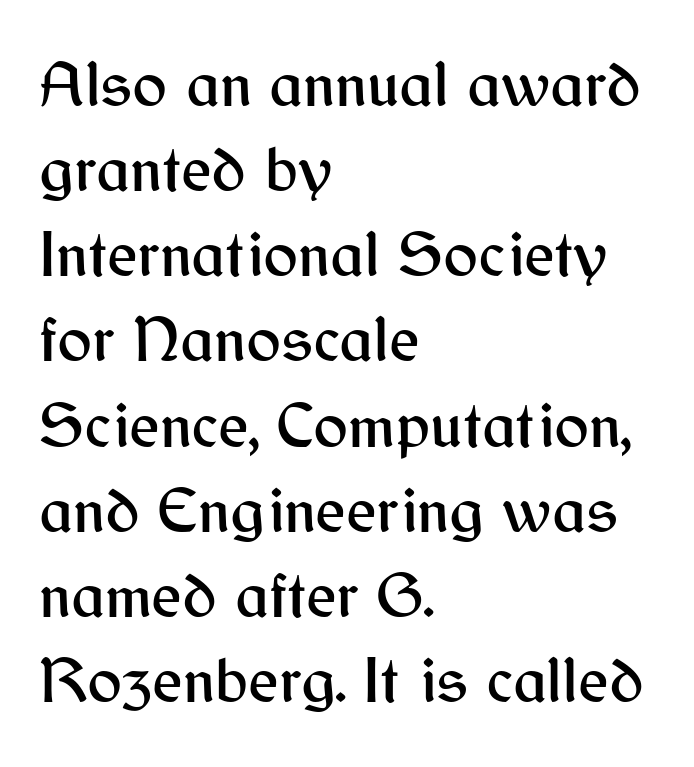
Inter-character spacing is left at the font's built-in metrics. Look at the bottom of the vertical strokes: they stop flat, with no serifs. The rendering uses natural spacing where letterforms have individual widths. Compared with typical paragraphs, the rows here are spaced about the same. One-word summary of the alignment: left. Rule under the text: the space is simply empty.
